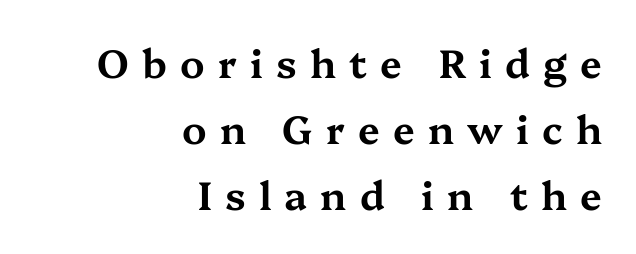
Little horizontal feet cap the strokes, marking this as serif type. What stands out about the letter spacing? Its width — letters are far apart. Type without underlining. Character widths vary here, with narrow letters taking less room than wide ones.
